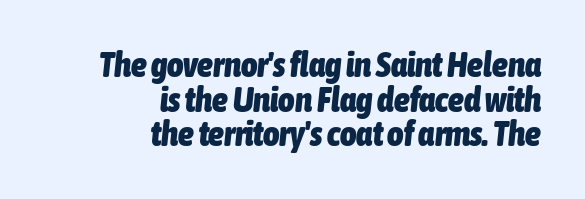
{"italic": "yes", "lean": "right", "slant_degrees": 6, "bold": "yes", "weight": "heavy", "width": "condensed", "stroke_contrast": "low", "x_height": "medium", "monospaced": "no", "underline": "no", "align": "right", "line_spacing": "tight", "line_spacing_ratio": 0.99, "letter_spacing": "normal", "letter_spacing_em": 0.0, "glyph_px": 35}
